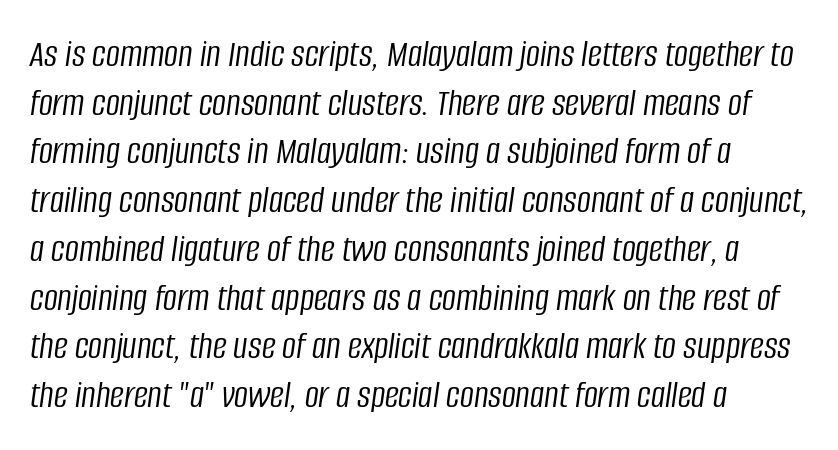
{"italic": "yes", "lean": "right", "slant_degrees": 8, "bold": "no", "weight": "light", "width": "condensed", "stroke_contrast": "low", "x_height": "large", "monospaced": "no", "underline": "no", "align": "left", "line_spacing": "normal", "line_spacing_ratio": 1.25, "letter_spacing": "normal", "letter_spacing_em": 0.0, "glyph_px": 39}
